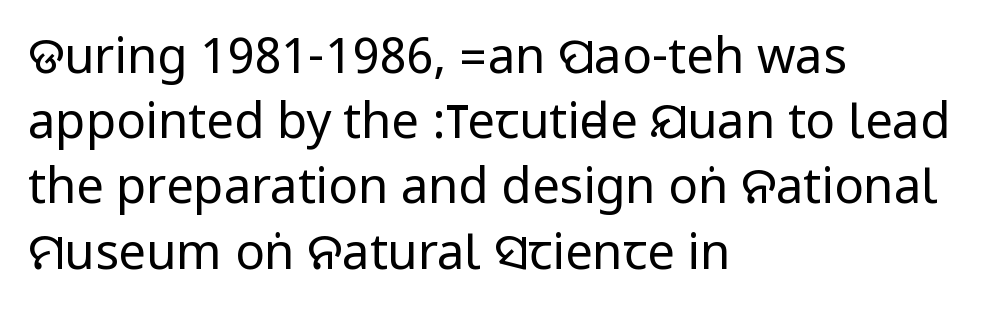
Q: Is the text bold? A: No.
Q: Is the text italic (slanted)? A: No, it is upright.
Q: Is the typeface a serif or a sans-serif typeface? A: Sans-serif.
Q: Is the text underlined? A: No.
Q: How is the paragraph aligned? A: Left-aligned.
Q: Is the spacing between letters normal or unusually wide? A: Normal.
Q: Is the spacing between lines tight, normal or loose? A: Normal.
Q: Width (condensed, normal, or wide)? A: Condensed.
Q: Stroke contrast? A: Low.
